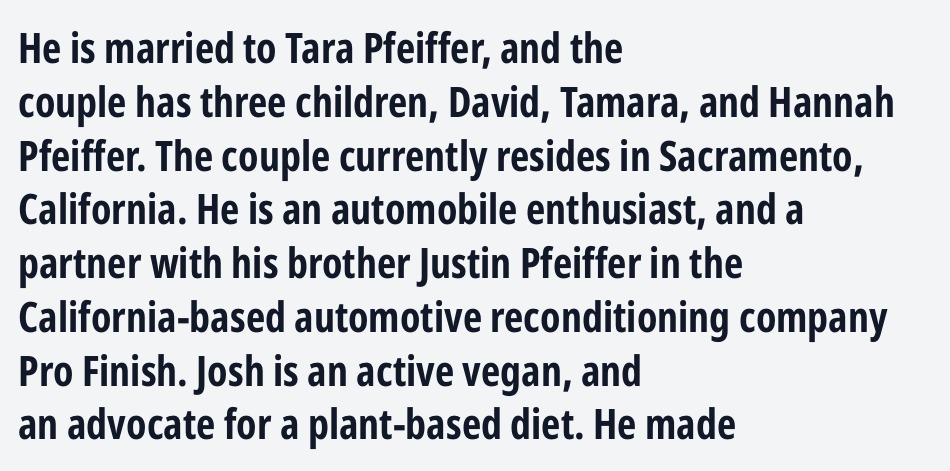
Q: Is the text bold? A: Yes.
Q: Is the text italic (slanted)? A: No, it is upright.
Q: Is the typeface a serif or a sans-serif typeface? A: Sans-serif.
Q: Is the text underlined? A: No.
Q: How is the paragraph aligned? A: Left-aligned.
Q: Is the spacing between letters normal or unusually wide? A: Normal.
Q: Is the spacing between lines tight, normal or loose? A: Normal.
Q: Width (condensed, normal, or wide)? A: Condensed.
Q: Stroke contrast? A: Low.
Q: x-height? A: Medium.
Q: Monospaced? A: No.
